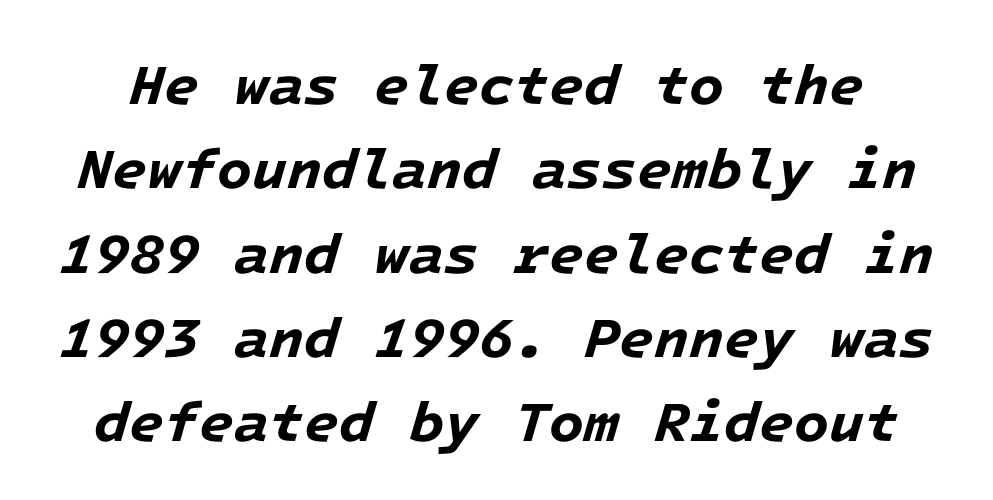
The image shows 57 px bold type, italic (leaning right), monospaced; set normal line spacing (1.48x), normal letter spacing, not underlined; low stroke contrast and a medium x-height.
